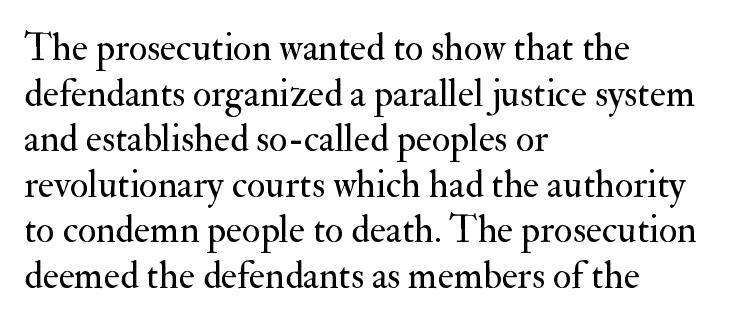
Q: Is the text bold? A: No.
Q: Is the text italic (slanted)? A: No, it is upright.
Q: Is the typeface a serif or a sans-serif typeface? A: Serif.
Q: Is the text underlined? A: No.
Q: How is the paragraph aligned? A: Left-aligned.
Q: Is the spacing between letters normal or unusually wide? A: Normal.
Q: Width (condensed, normal, or wide)? A: Normal.
Q: Stroke contrast? A: Medium.
Q: x-height? A: Small.
Q: Monospaced? A: No.
